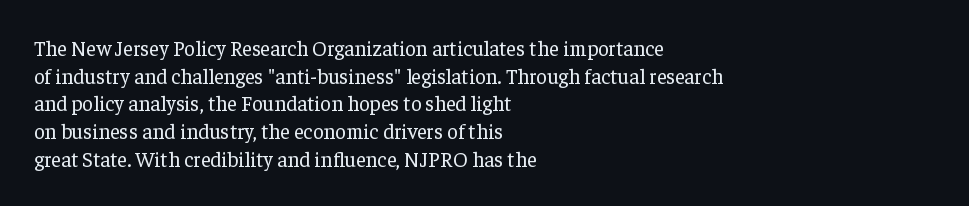
{"italic": "no", "bold": "no", "underline": "no", "align": "left", "line_spacing": "normal", "line_spacing_ratio": 1.32, "letter_spacing": "normal", "letter_spacing_em": 0.0, "glyph_px": 21}
